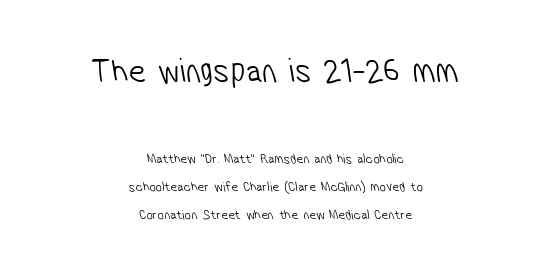
This rendering leaves character spacing at its baseline value. The earlier block is typeset at a bigger size than the later block. The face looks like a standard text weight, possibly lighter. Line spacing here is loose. Serifs: no, the terminals of the letterforms are clean.
